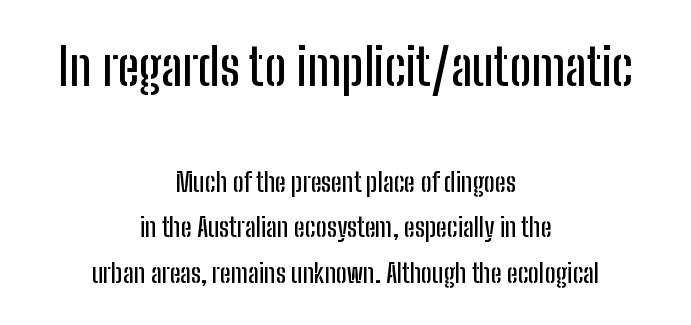
The type is set solid horizontally, with unmodified tracking. Which of the two is more prominent by size? The first, at the top. Examine the stroke ends and you'll find no serifs. The area under the type is left untouched.
